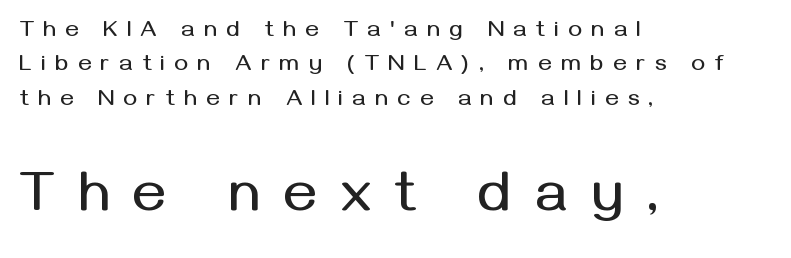
{"serif": "no", "italic": "no", "width": "normal", "stroke_contrast": "medium", "x_height": "medium", "monospaced": "no", "underline": "no", "align": "left", "line_spacing": "normal", "line_spacing_ratio": 1.5, "letter_spacing": "wide", "letter_spacing_em": 0.42, "larger_block": "second", "size_ratio": 2.48, "glyph_px": 57}
